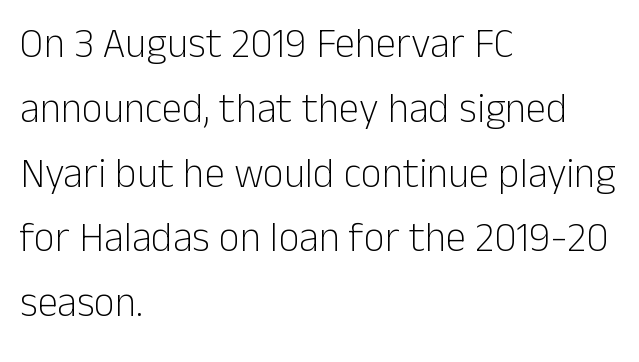
Q: Is the text bold? A: No.
Q: Is the text italic (slanted)? A: No, it is upright.
Q: Is the typeface a serif or a sans-serif typeface? A: Sans-serif.
Q: Is the text underlined? A: No.
Q: How is the paragraph aligned? A: Left-aligned.
Q: Is the spacing between letters normal or unusually wide? A: Normal.
Q: Is the spacing between lines tight, normal or loose? A: Normal.
Q: Width (condensed, normal, or wide)? A: Normal.
Q: Stroke contrast? A: Low.
Q: x-height? A: Medium.
Q: Monospaced? A: No.
